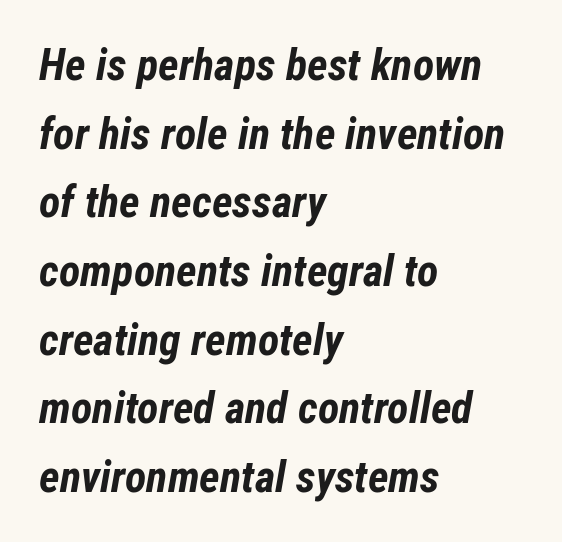
Q: Is the text bold? A: Yes.
Q: Is the text italic (slanted)? A: Yes, it leans right by about 12 degrees.
Q: Is the text underlined? A: No.
Q: How is the paragraph aligned? A: Left-aligned.
Q: Is the spacing between letters normal or unusually wide? A: Normal.
Q: Is the spacing between lines tight, normal or loose? A: Normal.
Q: Width (condensed, normal, or wide)? A: Condensed.
Q: Stroke contrast? A: Low.
Q: x-height? A: Medium.
Q: Monospaced? A: No.
